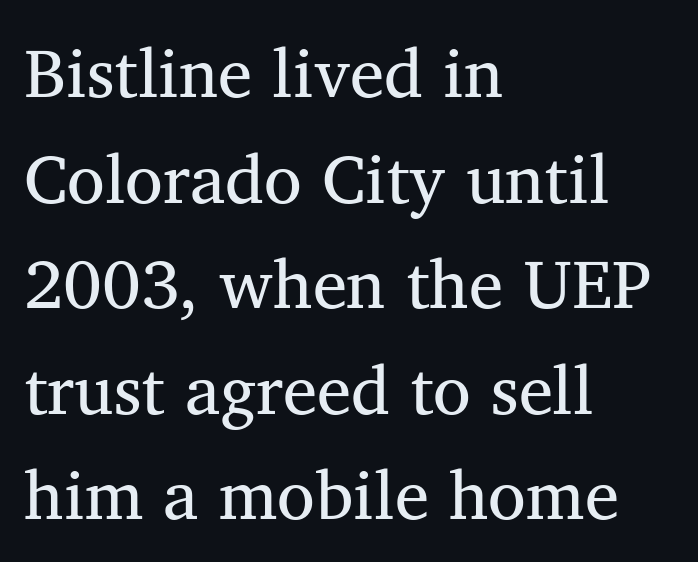
{"serif": "yes", "italic": "no", "bold": "no", "weight": "regular", "width": "normal", "stroke_contrast": "medium", "x_height": "medium", "monospaced": "no", "underline": "no", "align": "left", "line_spacing": "normal", "line_spacing_ratio": 1.53, "letter_spacing": "normal", "letter_spacing_em": 0.0, "glyph_px": 69}
